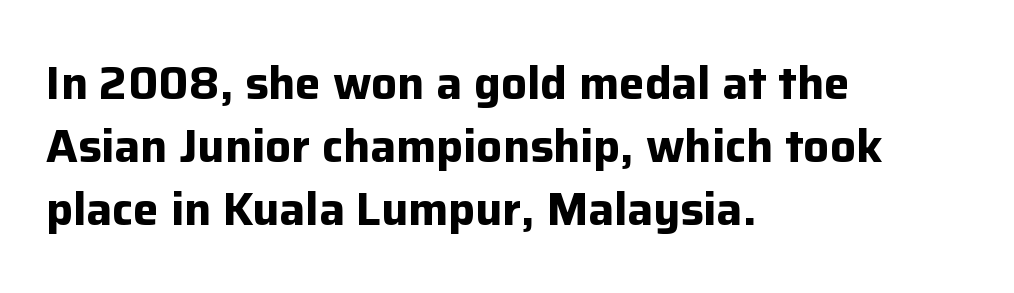
Q: Is the text bold? A: Yes.
Q: Is the text italic (slanted)? A: No, it is upright.
Q: Is the typeface a serif or a sans-serif typeface? A: Sans-serif.
Q: Is the text underlined? A: No.
Q: How is the paragraph aligned? A: Left-aligned.
Q: Is the spacing between letters normal or unusually wide? A: Normal.
Q: Is the spacing between lines tight, normal or loose? A: Normal.
Q: Width (condensed, normal, or wide)? A: Normal.
Q: Stroke contrast? A: Low.
Q: x-height? A: Medium.
Q: Monospaced? A: No.
